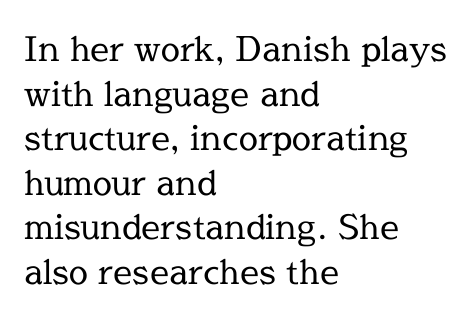
Reading down the block, your eye returns to a fixed left position each line. Counters stay open thanks to moderate or lighter strokes. You can tell it's not italic because the verticals are truly vertical. Vertically, the passage feels balanced, rows spaced as you'd expect. Varying glyph widths throughout — classic text-font behaviour. Old-style or modern, the face here clearly has serifs.
